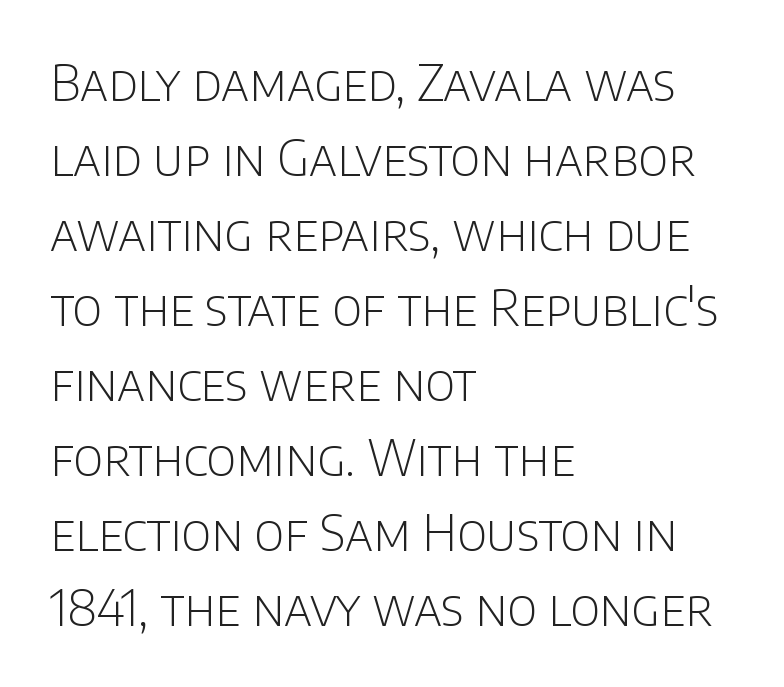
The paragraph has a hard left edge and a soft right edge. The lettering stays uniformly vertical, giving the passage a roman look. Inter-character spacing is left at the font's built-in metrics. A bare baseline throughout the passage. The face used here is proportionally spaced, like ordinary book or web type. The letters carry no serifs — their stems end cleanly without finishing strokes.
